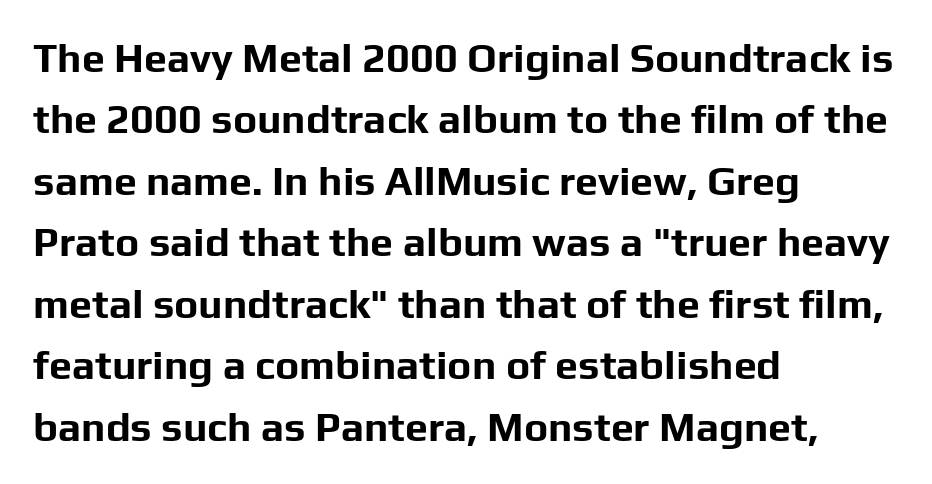
Q: Is the text bold? A: Yes.
Q: Is the text italic (slanted)? A: No, it is upright.
Q: Is the typeface a serif or a sans-serif typeface? A: Sans-serif.
Q: Is the text underlined? A: No.
Q: How is the paragraph aligned? A: Left-aligned.
Q: Is the spacing between letters normal or unusually wide? A: Normal.
Q: Is the spacing between lines tight, normal or loose? A: Normal.
Q: Width (condensed, normal, or wide)? A: Normal.
Q: Stroke contrast? A: Low.
Q: x-height? A: Medium.
Q: Monospaced? A: No.
